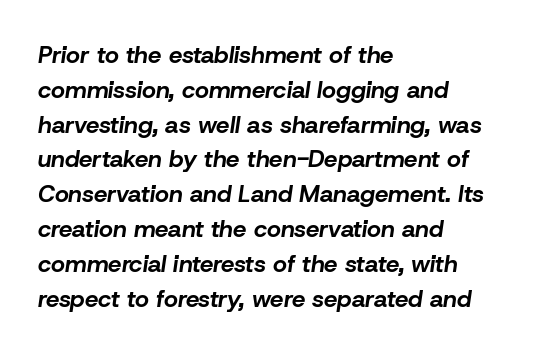
Inter-character spacing is left at the font's built-in metrics. A typesetter would mark this as italic. Summary of weight: heavy, a full bold. A normal amount of white space separates one row of letters from the next.
